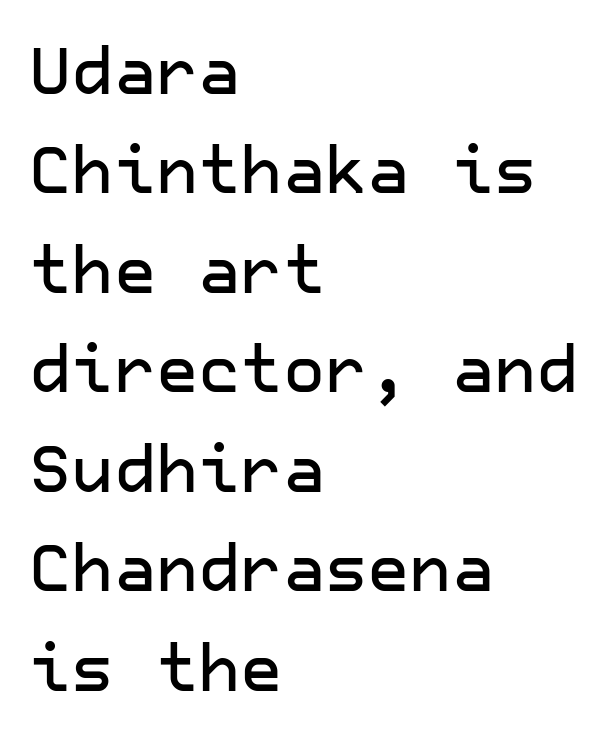
{"serif": "no", "italic": "no", "width": "normal", "stroke_contrast": "low", "x_height": "medium", "underline": "no", "align": "left", "line_spacing": "normal", "line_spacing_ratio": 1.53, "letter_spacing": "normal", "letter_spacing_em": 0.0, "glyph_px": 65}
